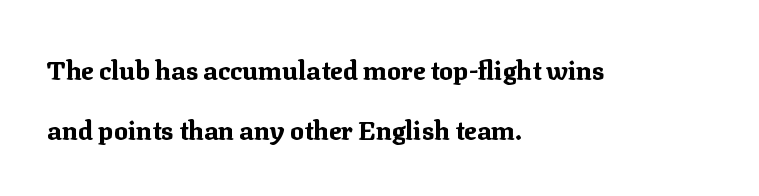
The image shows 26 px bold type, upright; set left-aligned, loose line spacing (2.32x), normal letter spacing, not underlined.
